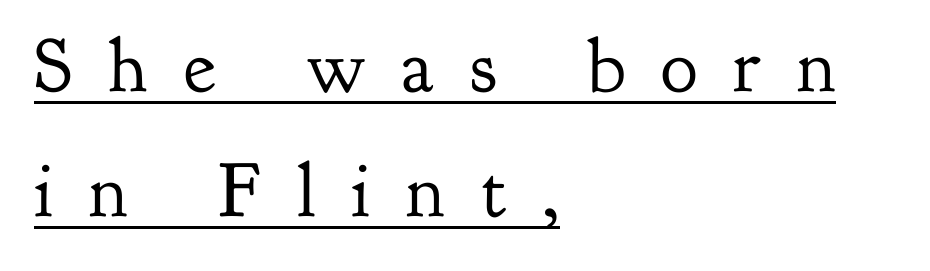
Regular leading. In terms of posture, this sample is upright. The type family on display is of the serif kind. Stems here are at most as thick as an everyday book face.
